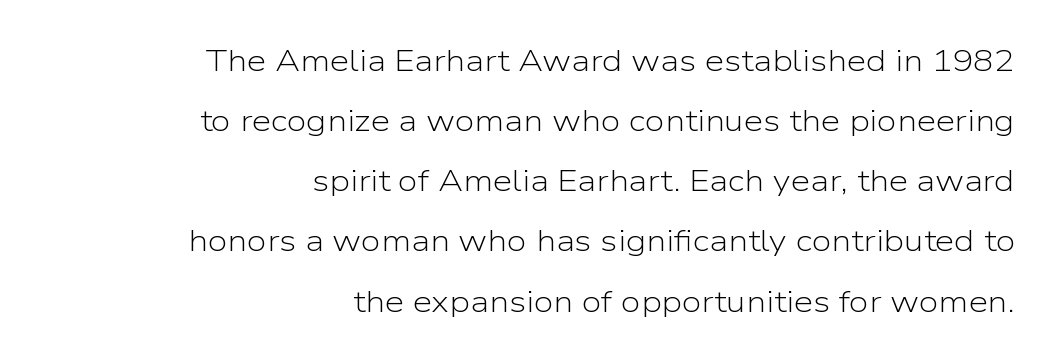
This sample is right-justified, so line beginnings fall wherever the words allow. Notice how the stems are strictly vertical — no italics here. You could fit nearly another row in the gap between these rows. The strip under each line holds only bare page.
